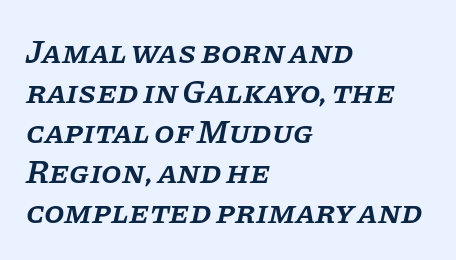
Q: Is the text bold? A: Semi-bold.
Q: Is the text italic (slanted)? A: Yes, it leans right by about 11 degrees.
Q: Is the typeface a serif or a sans-serif typeface? A: Serif.
Q: Is the text underlined? A: No.
Q: How is the paragraph aligned? A: Left-aligned.
Q: Is the spacing between letters normal or unusually wide? A: Normal.
Q: Width (condensed, normal, or wide)? A: Normal.
Q: Stroke contrast? A: Low.
Q: x-height? A: Large.
Q: Monospaced? A: No.
